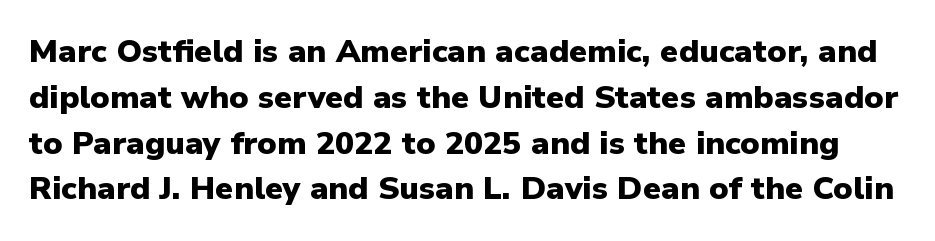
{"serif": "no", "italic": "no", "bold": "yes", "weight": "heavy", "width": "normal", "stroke_contrast": "low", "x_height": "medium", "monospaced": "no", "underline": "no", "line_spacing": "normal", "line_spacing_ratio": 1.43, "letter_spacing": "normal", "letter_spacing_em": 0.0, "glyph_px": 32}
